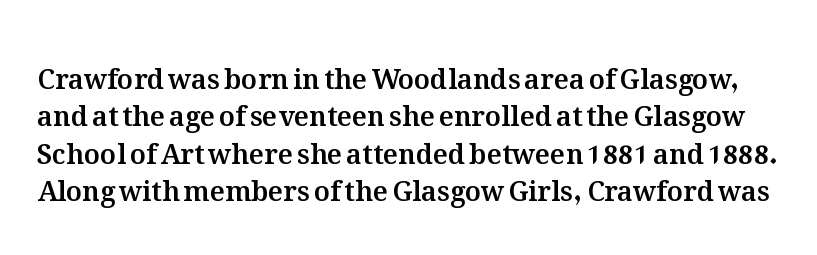
{"italic": "no", "underline": "no", "line_spacing": "normal", "line_spacing_ratio": 1.38, "letter_spacing": "normal", "letter_spacing_em": 0.0, "glyph_px": 27}
